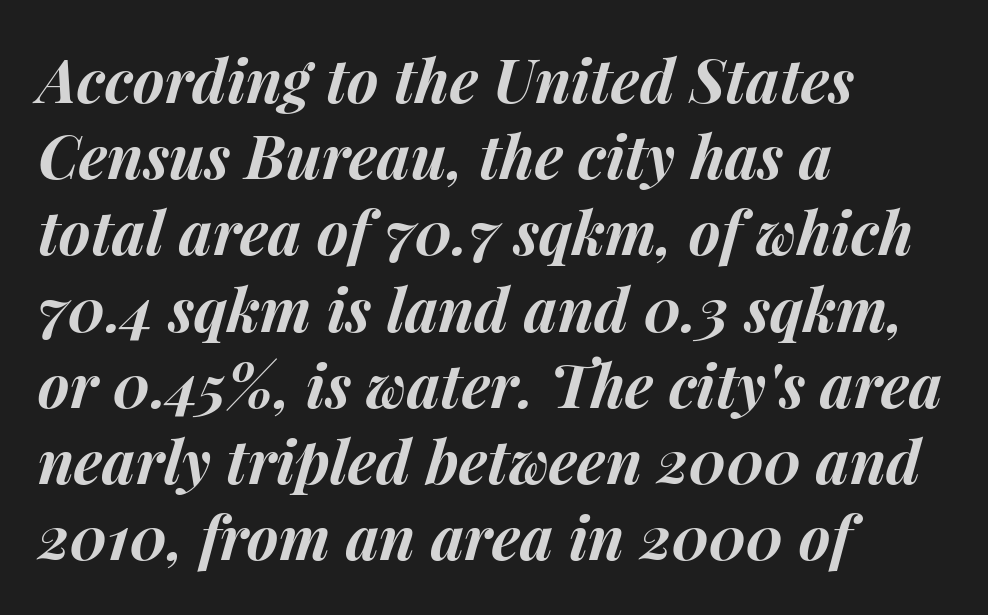
{"italic": "yes", "lean": "right", "slant_degrees": 15, "bold": "yes", "weight": "bold", "width": "normal", "stroke_contrast": "medium", "x_height": "medium", "monospaced": "no", "underline": "no", "align": "left", "line_spacing": "normal", "line_spacing_ratio": 1.27, "letter_spacing": "normal", "letter_spacing_em": 0.0, "glyph_px": 60}
